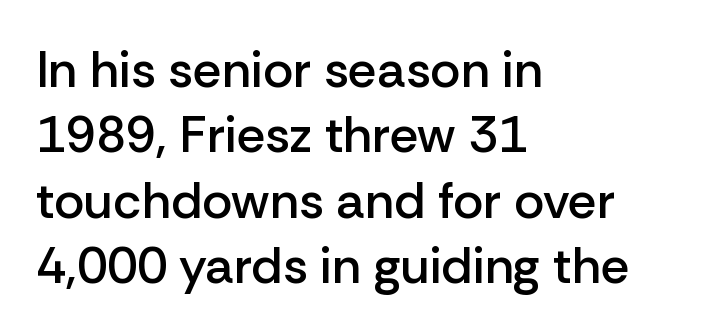
{"serif": "no", "italic": "no", "bold": "semi", "weight": "semibold", "width": "normal", "stroke_contrast": "low", "x_height": "medium", "monospaced": "no", "underline": "no", "align": "left", "line_spacing": "normal", "line_spacing_ratio": 1.28, "letter_spacing": "normal", "letter_spacing_em": 0.0, "glyph_px": 51}
